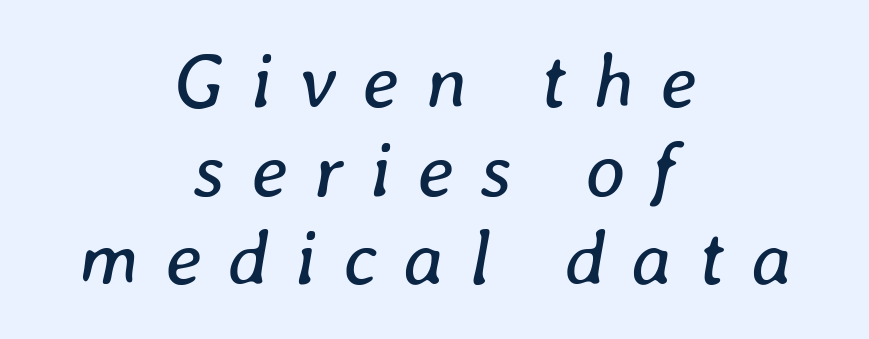
The image shows 77 px regular-weight type, italic (leaning right); set centered, tight line spacing (1.15x), unusually wide letter spacing (+0.34 em), not underlined; low stroke contrast and a medium x-height.
